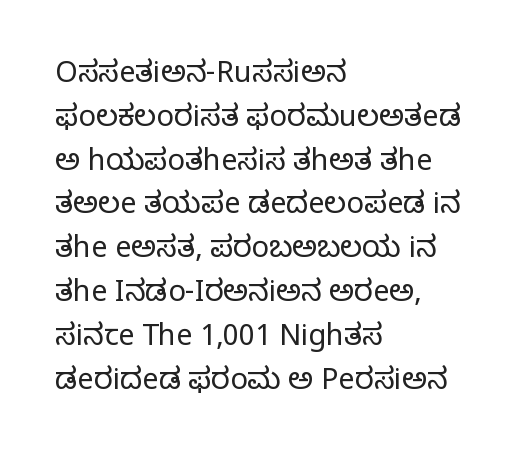
The image shows 29 px regular-weight serif type, upright; set left-aligned, normal line spacing (1.51x), normal letter spacing, not underlined; low stroke contrast and a large x-height.
